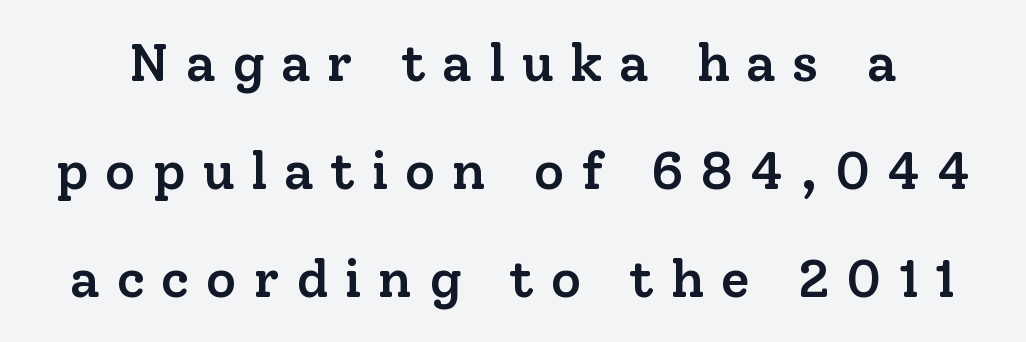
{"serif": "yes", "italic": "no", "bold": "semi", "weight": "semibold", "width": "normal", "stroke_contrast": "low", "x_height": "medium", "monospaced": "no", "underline": "no", "line_spacing": "loose", "line_spacing_ratio": 2.04, "letter_spacing": "wide", "letter_spacing_em": 0.31, "glyph_px": 53}
